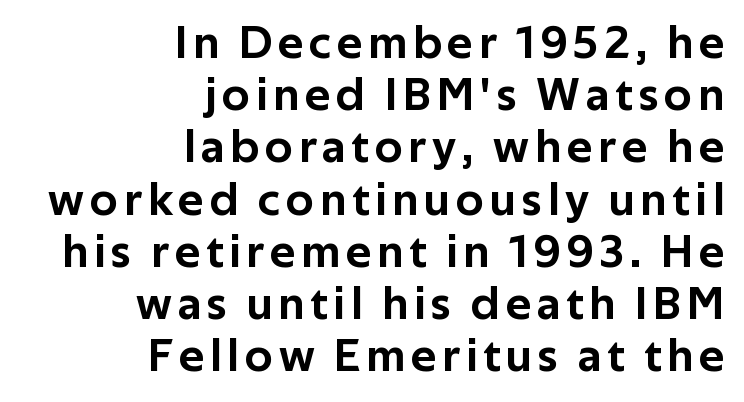
{"serif": "no", "italic": "no", "width": "normal", "stroke_contrast": "low", "x_height": "medium", "monospaced": "no", "underline": "no", "align": "right", "line_spacing": "tight", "line_spacing_ratio": 1.11, "glyph_px": 47}
